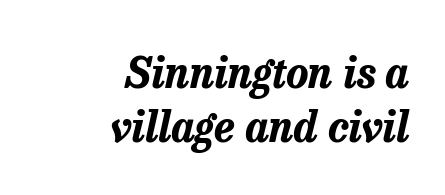
Q: Is the text bold? A: Yes.
Q: Is the text italic (slanted)? A: Yes, it leans right by about 13 degrees.
Q: Is the text underlined? A: No.
Q: How is the paragraph aligned? A: Right-aligned.
Q: Is the spacing between letters normal or unusually wide? A: Normal.
Q: Is the spacing between lines tight, normal or loose? A: Normal.
Q: Width (condensed, normal, or wide)? A: Normal.
Q: Stroke contrast? A: Low.
Q: x-height? A: Medium.
Q: Monospaced? A: No.
